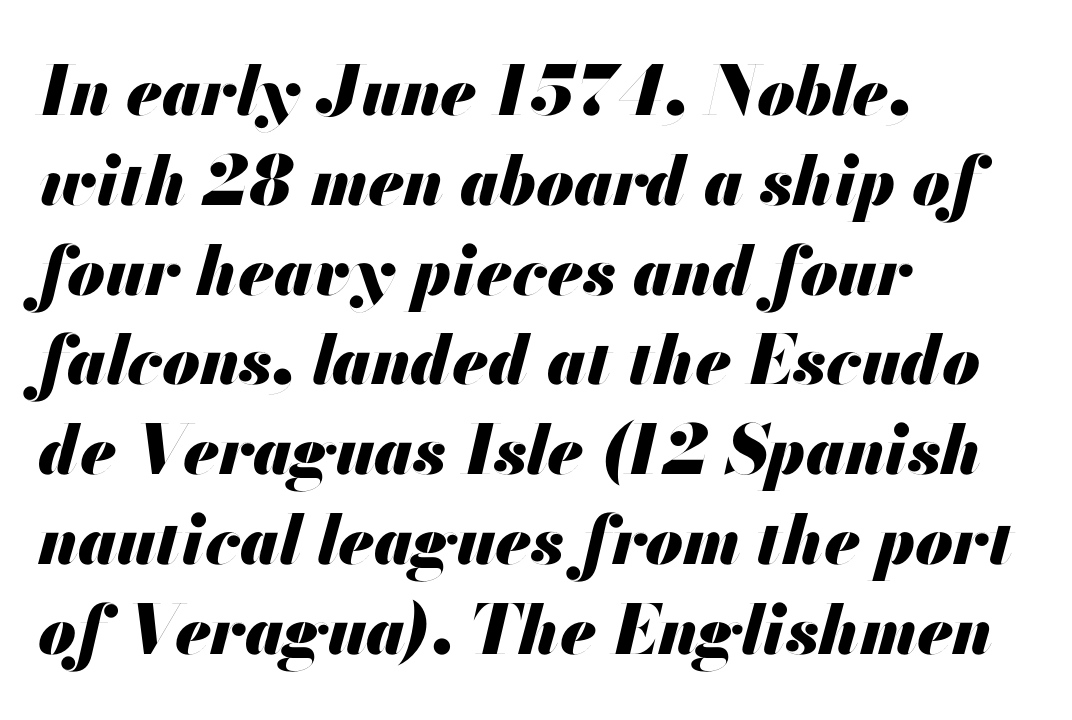
{"italic": "yes", "lean": "right", "slant_degrees": 13, "bold": "yes", "weight": "heavy", "width": "normal", "stroke_contrast": "medium", "x_height": "small", "monospaced": "no", "underline": "no", "align": "left", "line_spacing": "normal", "line_spacing_ratio": 1.32, "letter_spacing": "normal", "letter_spacing_em": 0.0, "glyph_px": 68}
